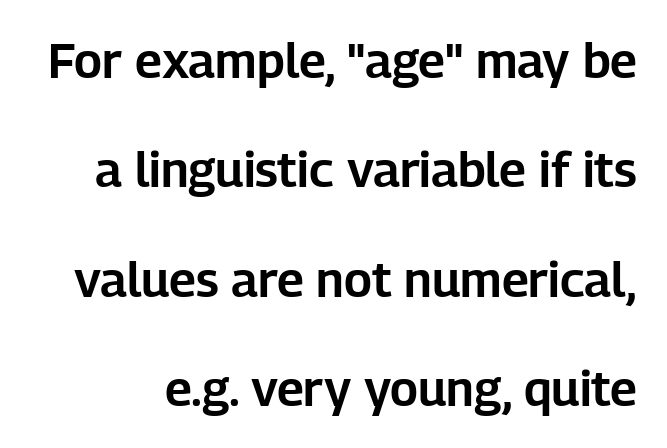
The font family rendered here belongs to the sans-serif group. Does extra space separate the letters? No, they use regular spacing. Italic? Not at all — the glyphs are vertical. Think of a printed novel: that variable character pitch is what you see here.
